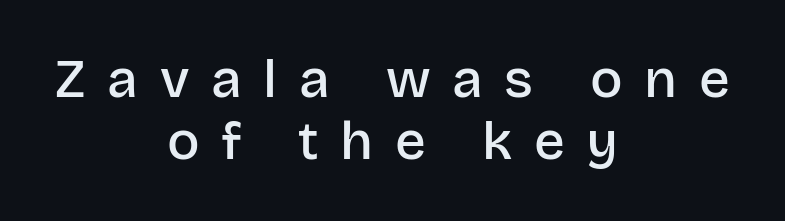
The image shows 54 px semibold sans-serif type, upright; set centered, tight line spacing (1.15x), unusually wide letter spacing (+0.4 em), not underlined; low stroke contrast and a large x-height.
